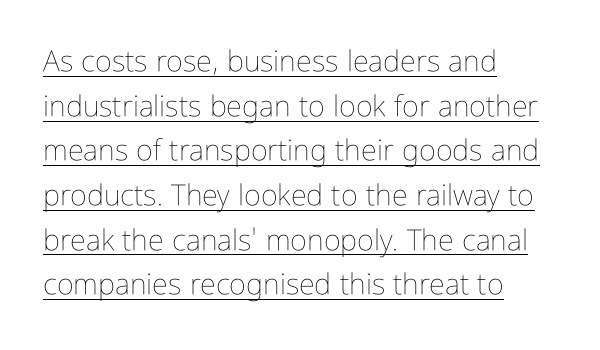
{"italic": "no", "bold": "no", "weight": "thin", "width": "condensed", "stroke_contrast": "low", "x_height": "medium", "monospaced": "no", "underline": "yes", "align": "left", "line_spacing": "normal", "line_spacing_ratio": 1.54, "letter_spacing": "normal", "letter_spacing_em": 0.0, "glyph_px": 29}
